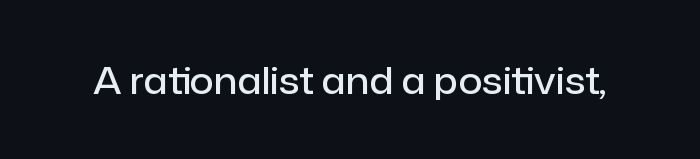
Default kerning and tracking; the words read as compact shapes. Every stem runs plumb, perpendicular to the baseline. Letterform terminals end flat and unadorned throughout the passage. The face used here is proportionally spaced, like ordinary book or web type. The strip under each line holds only bare page. Summary of weight: moderately heavy, a semibold.
